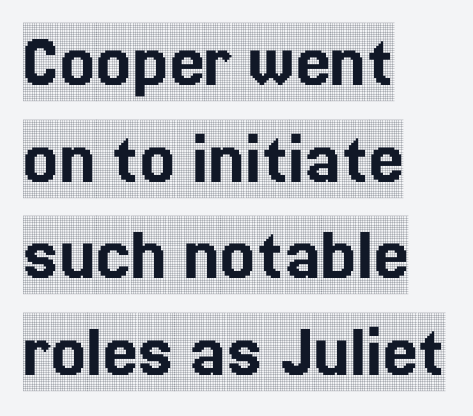
{"serif": "yes", "italic": "no", "width": "condensed", "x_height": "large", "monospaced": "no", "underline": "no", "align": "left", "line_spacing_ratio": 1.24, "letter_spacing": "normal", "letter_spacing_em": 0.0, "glyph_px": 78}
